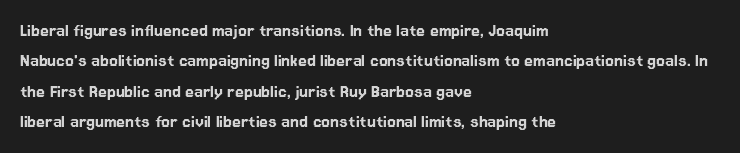
The image shows 20 px text type, upright; set left-aligned, normal line spacing (1.52x), normal letter spacing, not underlined.
